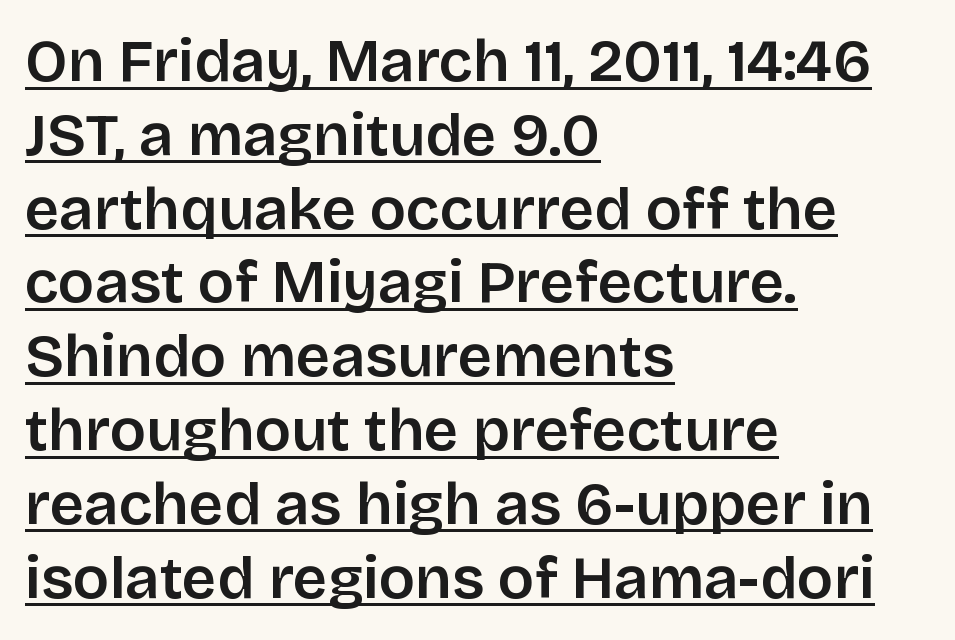
{"serif": "no", "italic": "no", "width": "normal", "stroke_contrast": "low", "x_height": "large", "monospaced": "no", "underline": "yes", "align": "left", "line_spacing_ratio": 1.23, "letter_spacing": "normal", "letter_spacing_em": 0.0, "glyph_px": 60}
